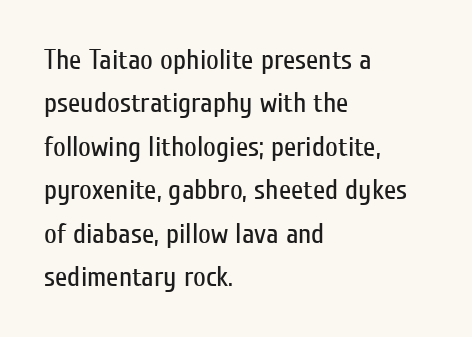
Character widths vary here, with narrow letters taking less room than wide ones. Each word holds together tightly as a unit, with standard inter-letter gaps. The text block is weighted toward the left margin, trailing off unevenly rightward. The rendering shows plain stroke endings on the letterforms — a sans-serif design. A clean baseline with only descenders dipping below it.
